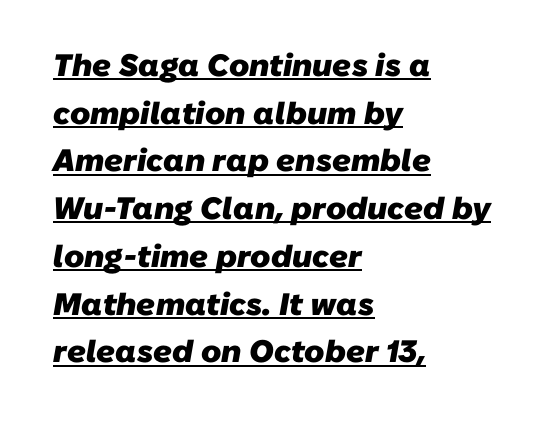
Q: Is the text bold? A: Yes.
Q: Is the typeface a serif or a sans-serif typeface? A: Sans-serif.
Q: Is the text underlined? A: Yes.
Q: How is the paragraph aligned? A: Left-aligned.
Q: Is the spacing between letters normal or unusually wide? A: Normal.
Q: Is the spacing between lines tight, normal or loose? A: Normal.
Q: Width (condensed, normal, or wide)? A: Normal.
Q: Stroke contrast? A: Low.
Q: x-height? A: Medium.
Q: Monospaced? A: No.
